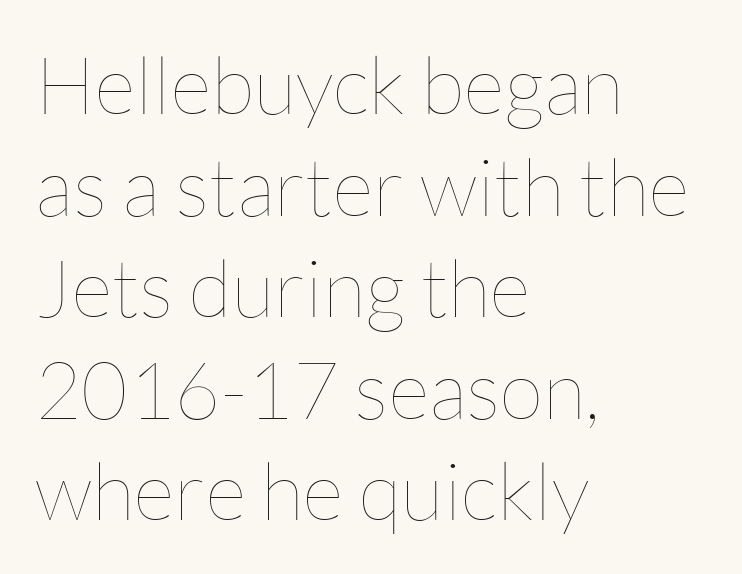
The image shows 80 px thin type, upright; set left-aligned, normal line spacing (1.27x), normal letter spacing, not underlined; low stroke contrast and a medium x-height.
